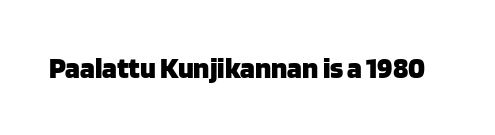
The image shows 30 px heavy sans-serif type, upright; set normal letter spacing, not underlined; low stroke contrast and a large x-height.
